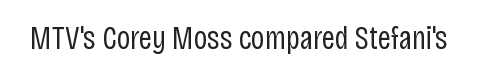
Q: Is the text bold? A: No.
Q: Is the text italic (slanted)? A: No, it is upright.
Q: Is the typeface a serif or a sans-serif typeface? A: Sans-serif.
Q: Is the text underlined? A: No.
Q: Is the spacing between letters normal or unusually wide? A: Normal.
Q: Width (condensed, normal, or wide)? A: Condensed.
Q: Stroke contrast? A: Low.
Q: x-height? A: Large.
Q: Monospaced? A: No.
